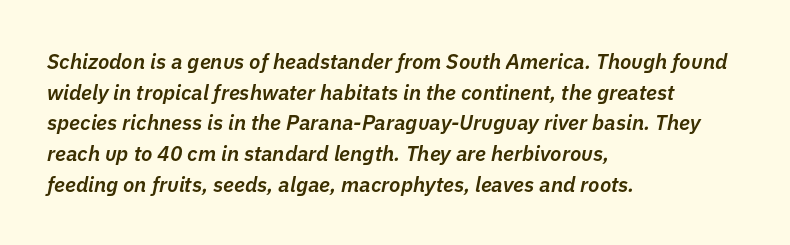
{"italic": "yes", "lean": "right", "slant_degrees": 11, "bold": "semi", "underline": "no", "align": "left", "line_spacing": "normal", "line_spacing_ratio": 1.46, "letter_spacing": "normal", "letter_spacing_em": 0.0, "glyph_px": 21}
